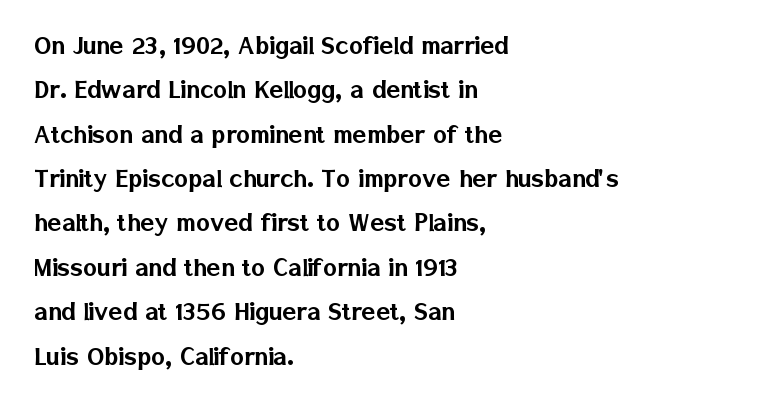
Posture: straight, roman, zero tilt. All the whitespace from short lines collects on the right. Bare-footed words on every line. Summary of vertical rhythm: regular, with standard interline spacing. Looks like regular typesetting: each glyph gets only the width it needs.
